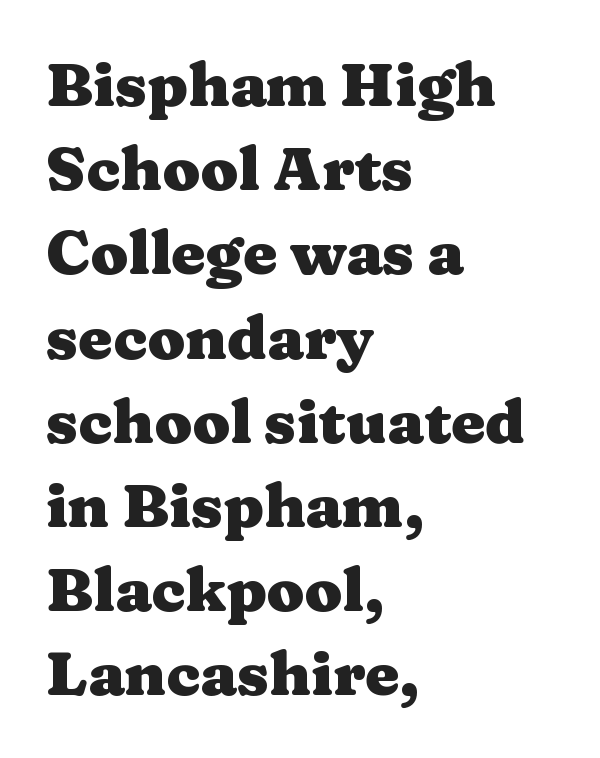
Q: Is the text bold? A: Yes.
Q: Is the text italic (slanted)? A: No, it is upright.
Q: Is the typeface a serif or a sans-serif typeface? A: Serif.
Q: Is the text underlined? A: No.
Q: How is the paragraph aligned? A: Left-aligned.
Q: Is the spacing between letters normal or unusually wide? A: Normal.
Q: Is the spacing between lines tight, normal or loose? A: Normal.
Q: Width (condensed, normal, or wide)? A: Wide.
Q: Stroke contrast? A: Medium.
Q: x-height? A: Medium.
Q: Monospaced? A: No.
